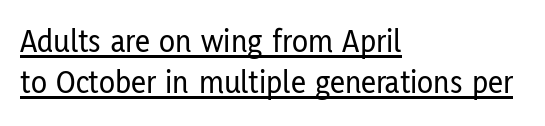
Spacing verdict: proportional, widths tailored to each character. The typography opts for an upright posture over an oblique one. Visually the block forms a straight wall on the left and a jagged coastline on the right. Unlike a traditional serif, this face leaves its strokes unadorned. Is there an underline? Yes — a line sits under the letters. The type is set solid horizontally, with unmodified tracking.
